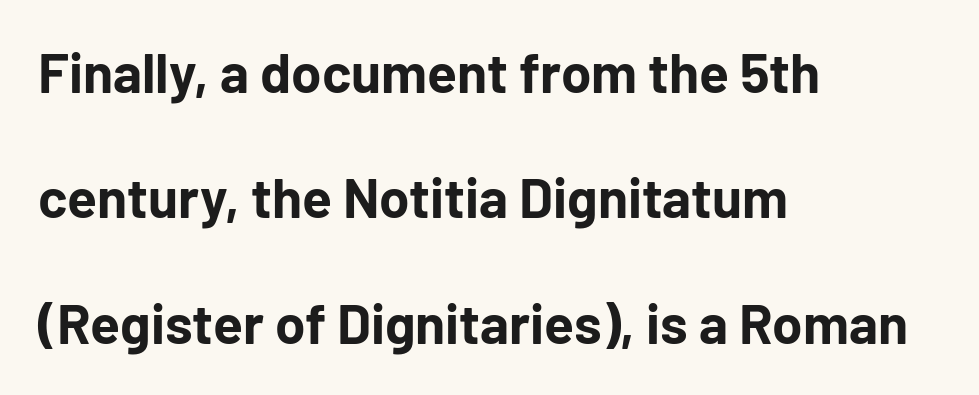
These lines are set flush left with a ragged right edge. You can tell from the bare stems that sans-serif type was used. Bare-footed words on every line. One glance says open: line gaps are wider than usual.
